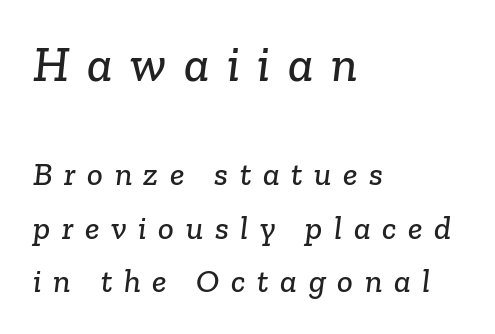
Q: Is the typeface a serif or a sans-serif typeface? A: Serif.
Q: Is the text underlined? A: No.
Q: How is the paragraph aligned? A: Left-aligned.
Q: Is the spacing between letters normal or unusually wide? A: Unusually wide.
Q: Is the spacing between lines tight, normal or loose? A: Normal.
Q: Which block of text is set in a larger size, the first (top) or the second (bottom)? A: The first (top) one.
Q: Width (condensed, normal, or wide)? A: Normal.
Q: Stroke contrast? A: Low.
Q: x-height? A: Medium.
Q: Monospaced? A: No.
